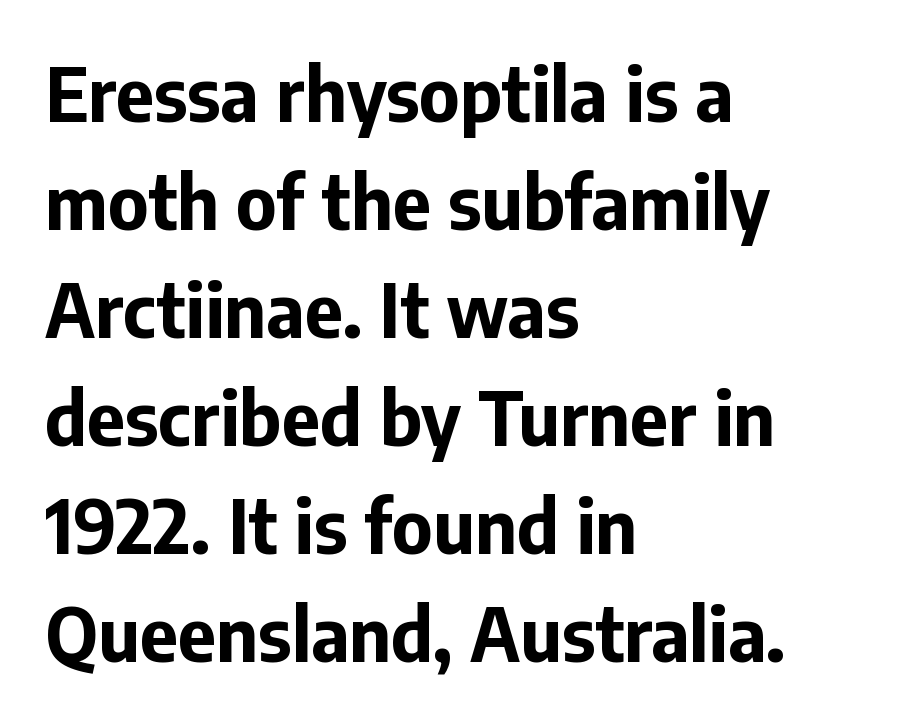
The image shows 74 px bold sans-serif type, upright; set left-aligned, normal line spacing (1.46x), normal letter spacing, not underlined; low stroke contrast and a medium x-height.
